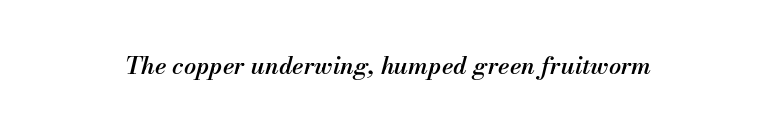
The rendering keeps characters at their native spacing. Firm but not heavy-handed strokes: this text is semibold. The specimen omits any rule beneath the text block's lines. Designer's note — italics engaged.
